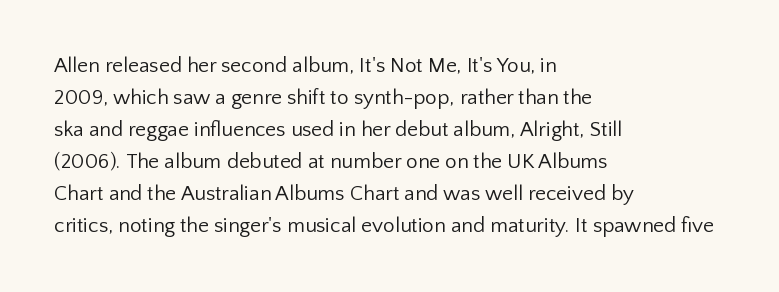
{"italic": "no", "bold": "no", "underline": "no", "align": "left", "line_spacing": "normal", "line_spacing_ratio": 1.52, "letter_spacing": "normal", "letter_spacing_em": 0.0, "glyph_px": 21}
